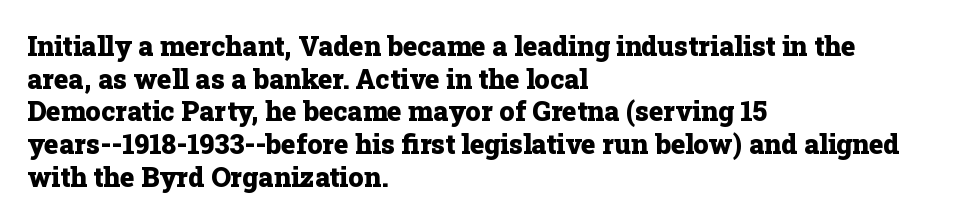
The glyphs are unaccompanied by any horizontal stroke below them. The passage shown is emphatically bold. The lettering holds an erect, upright posture throughout. Here the glyphs are tracked normally, forming tight word shapes.
